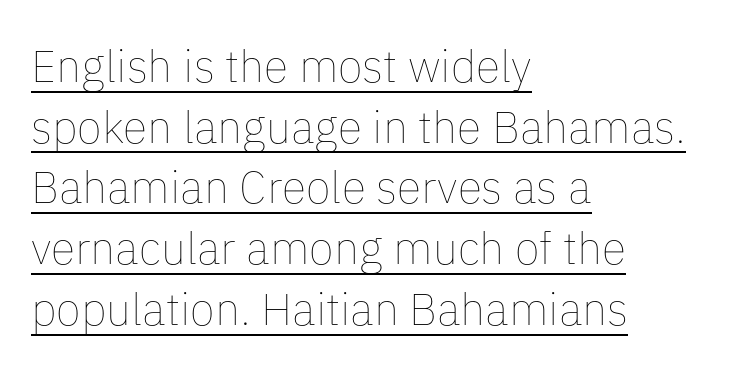
The image shows 45 px thin type, upright; set left-aligned, normal line spacing (1.35x), normal letter spacing, underlined; low stroke contrast and a medium x-height.
